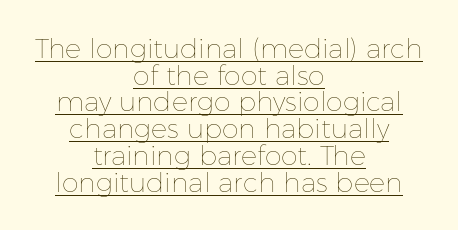
Q: Is the text bold? A: No.
Q: Is the text italic (slanted)? A: No, it is upright.
Q: Is the text underlined? A: Yes.
Q: How is the paragraph aligned? A: Centered.
Q: Is the spacing between letters normal or unusually wide? A: Normal.
Q: Is the spacing between lines tight, normal or loose? A: Tight.
